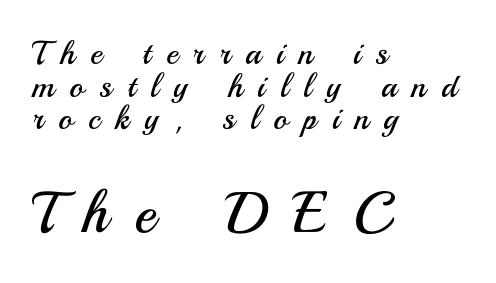
The image shows 58 px regular-weight sans-serif type; set left-aligned, tight line spacing (0.99x), unusually wide letter spacing (+0.46 em), not underlined; the second (bottom) block is 1.76x larger; medium stroke contrast and a small x-height.
